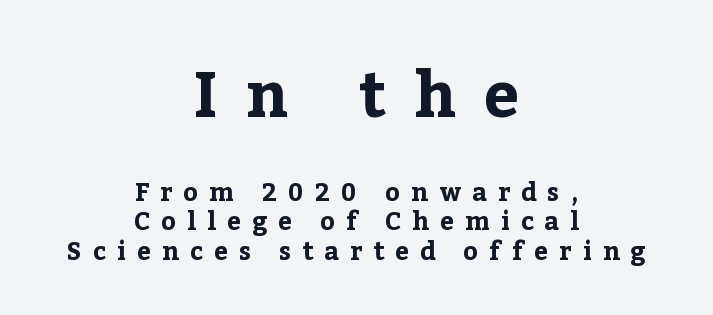
Q: Is the text bold? A: Yes.
Q: Is the text italic (slanted)? A: No, it is upright.
Q: Is the typeface a serif or a sans-serif typeface? A: Serif.
Q: Is the text underlined? A: No.
Q: How is the paragraph aligned? A: Centered.
Q: Is the spacing between letters normal or unusually wide? A: Unusually wide.
Q: Which block of text is set in a larger size, the first (top) or the second (bottom)? A: The first (top) one.
Q: Width (condensed, normal, or wide)? A: Normal.
Q: Stroke contrast? A: Low.
Q: x-height? A: Medium.
Q: Monospaced? A: No.
